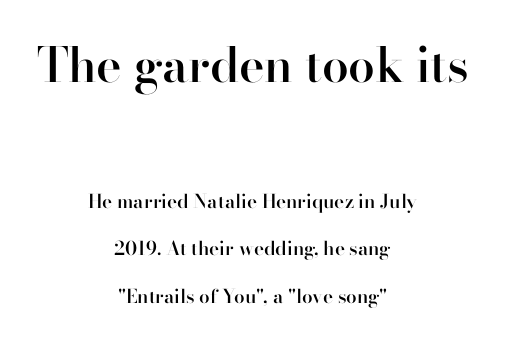
{"serif": "yes", "italic": "no", "bold": "semi", "weight": "semibold", "width": "normal", "stroke_contrast": "high", "x_height": "small", "monospaced": "no", "underline": "no", "align": "center", "line_spacing": "loose", "line_spacing_ratio": 2.49, "letter_spacing": "normal", "letter_spacing_em": 0.0, "larger_block": "first", "size_ratio": 2.53, "glyph_px": 48}
